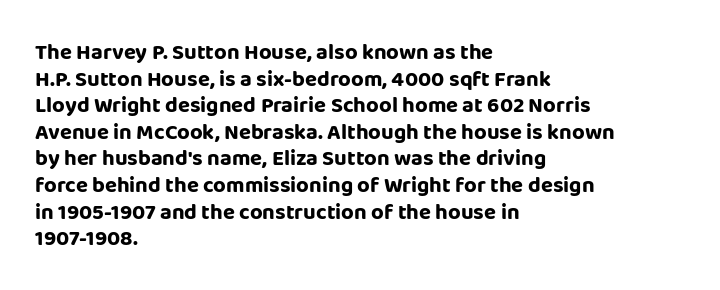
Which margin do the lines hug? The left one — the right edge is uneven. Weight check: bold — yes, fully. Tracking here is standard; glyphs follow each other at the usual distance. Unlike italic type, these characters show no tilt at all. Just letters on the line, the space beneath them empty.
